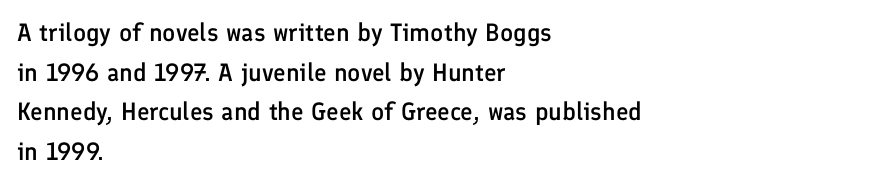
Q: Is the text bold? A: Semi-bold.
Q: Is the text italic (slanted)? A: No, it is upright.
Q: Is the text underlined? A: No.
Q: How is the paragraph aligned? A: Left-aligned.
Q: Is the spacing between letters normal or unusually wide? A: Normal.
Q: Is the spacing between lines tight, normal or loose? A: Normal.
